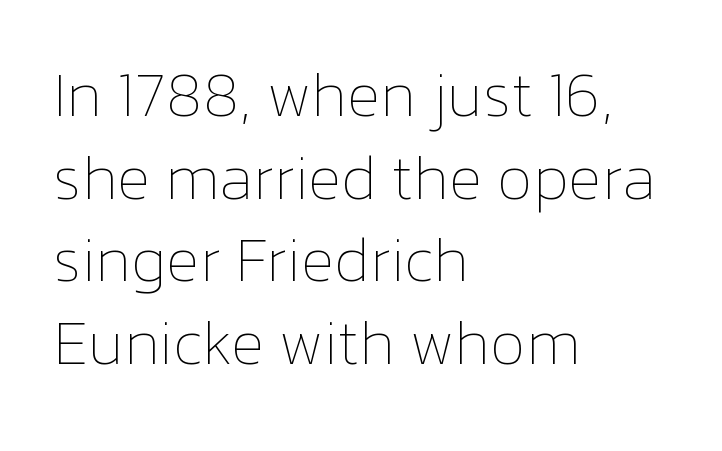
The image shows 63 px thin type, upright; set left-aligned, normal line spacing (1.31x), normal letter spacing, not underlined; low stroke contrast and a medium x-height.
